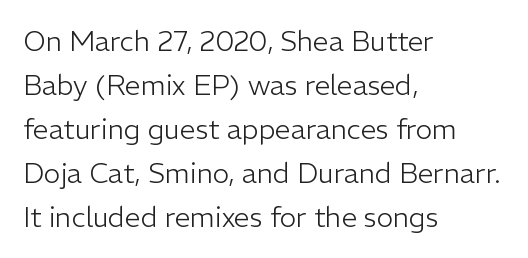
The weight tops out at a normal text grade. Unmarked baselines from the first word to the last. This sample uses an upright cut, with every glyph sitting square on the baseline. Notice how the passage keeps a crisp vertical edge on the left only. Horizontal bands of white between lines are of average thickness. Between one letter and the next there's only the usual sliver of space.
